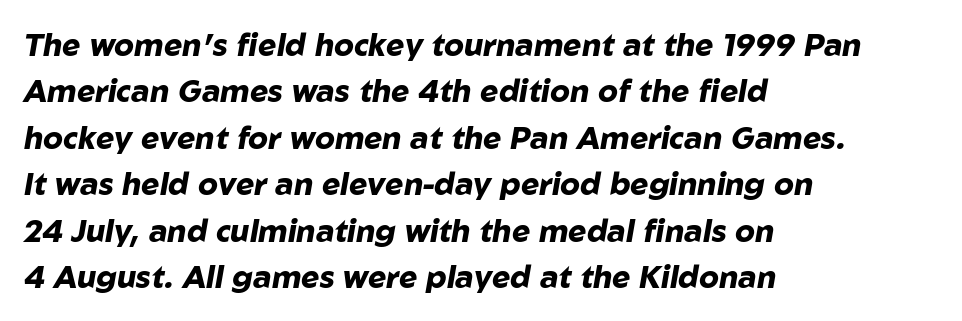
Q: Is the text bold? A: Yes.
Q: Is the text italic (slanted)? A: Yes, it leans right by about 10 degrees.
Q: Is the text underlined? A: No.
Q: How is the paragraph aligned? A: Left-aligned.
Q: Is the spacing between letters normal or unusually wide? A: Normal.
Q: Is the spacing between lines tight, normal or loose? A: Normal.
Q: Width (condensed, normal, or wide)? A: Normal.
Q: Stroke contrast? A: Low.
Q: x-height? A: Medium.
Q: Monospaced? A: No.
